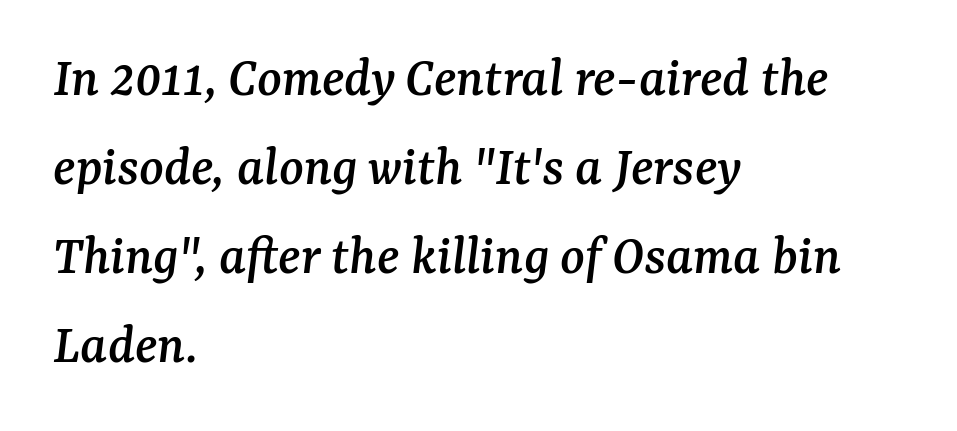
{"serif": "yes", "italic": "yes", "lean": "right", "slant_degrees": 7, "width": "normal", "stroke_contrast": "medium", "x_height": "medium", "monospaced": "no", "underline": "no", "align": "left", "line_spacing": "normal", "line_spacing_ratio": 1.56, "letter_spacing": "normal", "letter_spacing_em": 0.0, "glyph_px": 57}
